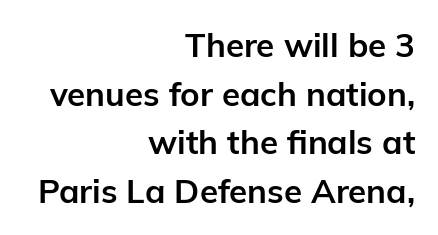
This sample is right-justified, so line beginnings fall wherever the words allow. Nobody touched the tracking dial on this one. The leading is moderate, giving the passage an even texture. This sample uses a sans-serif face. The string is rendered with underlining switched off. The characters look thick and weighty, a clear bold.
